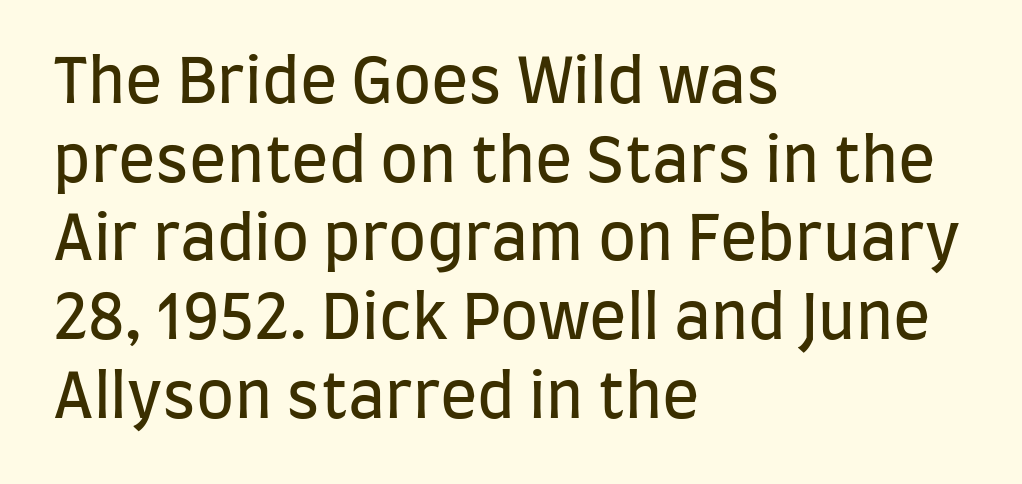
Q: Is the text bold? A: No.
Q: Is the text italic (slanted)? A: No, it is upright.
Q: Is the typeface a serif or a sans-serif typeface? A: Sans-serif.
Q: Is the text underlined? A: No.
Q: How is the paragraph aligned? A: Left-aligned.
Q: Is the spacing between letters normal or unusually wide? A: Normal.
Q: Is the spacing between lines tight, normal or loose? A: Normal.
Q: Width (condensed, normal, or wide)? A: Condensed.
Q: Stroke contrast? A: Low.
Q: x-height? A: Large.
Q: Monospaced? A: No.
